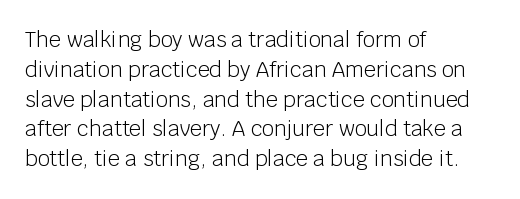
{"italic": "no", "bold": "no", "underline": "no", "align": "left", "line_spacing": "normal", "line_spacing_ratio": 1.42, "letter_spacing": "normal", "letter_spacing_em": 0.0, "glyph_px": 21}
